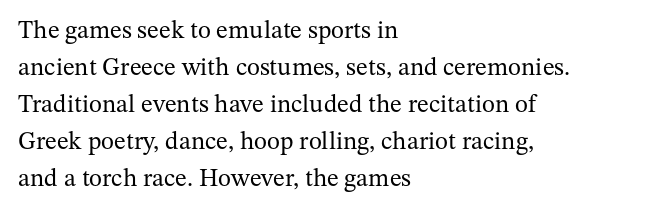
The image shows 25 px text type, upright; set left-aligned, normal line spacing (1.48x), normal letter spacing, not underlined.
